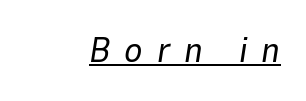
{"italic": "yes", "lean": "right", "slant_degrees": 9, "bold": "no", "weight": "regular", "width": "normal", "stroke_contrast": "low", "x_height": "medium", "monospaced": "no", "underline": "yes", "letter_spacing": "wide", "letter_spacing_em": 0.39, "glyph_px": 35}
